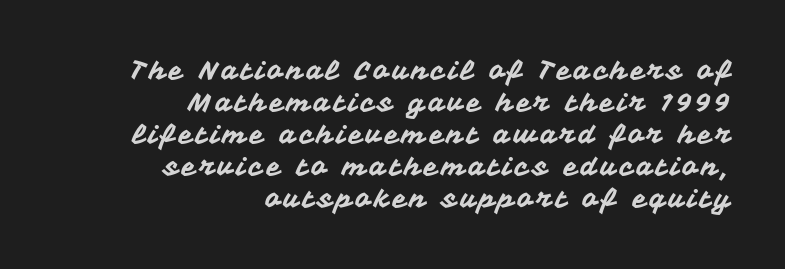
{"underline": "no", "align": "right", "line_spacing_ratio": 1.23, "glyph_px": 26}
